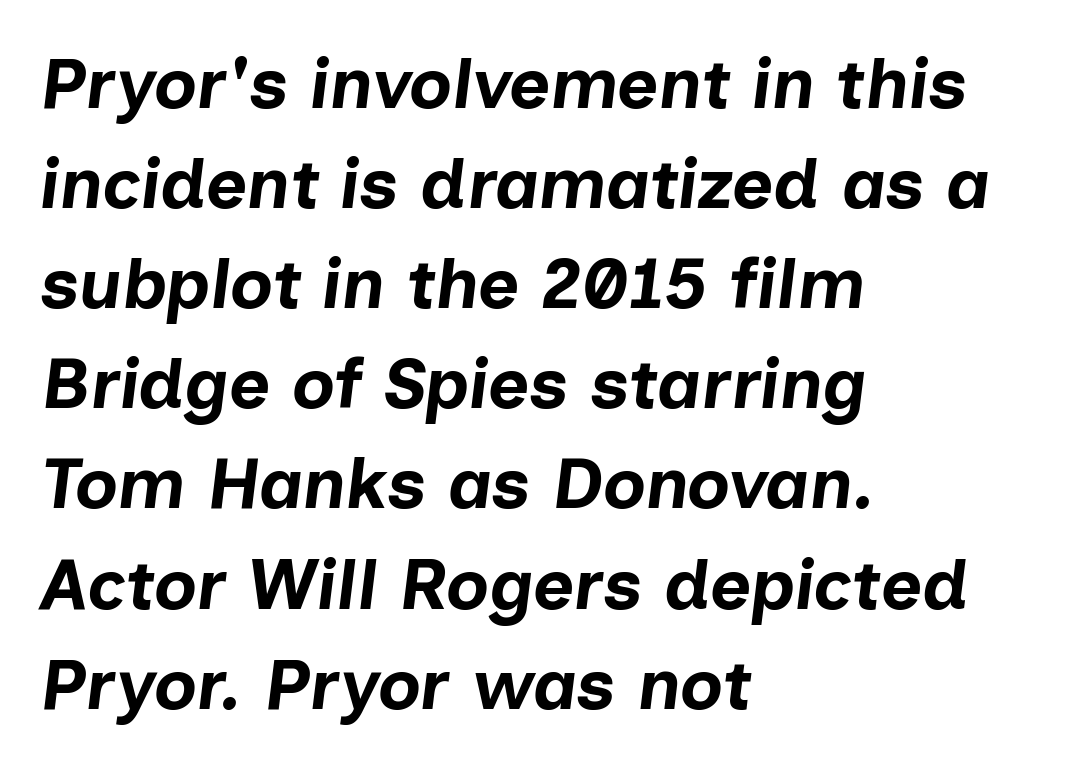
Q: Is the text bold? A: Yes.
Q: Is the text italic (slanted)? A: Yes, it leans right by about 7 degrees.
Q: Is the text underlined? A: No.
Q: How is the paragraph aligned? A: Left-aligned.
Q: Is the spacing between letters normal or unusually wide? A: Normal.
Q: Is the spacing between lines tight, normal or loose? A: Normal.
Q: Width (condensed, normal, or wide)? A: Normal.
Q: Stroke contrast? A: Low.
Q: x-height? A: Medium.
Q: Monospaced? A: No.
